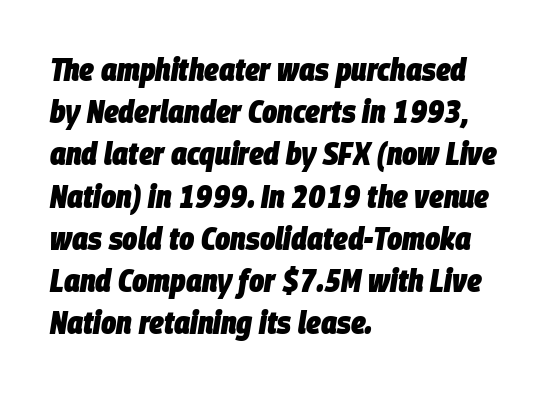
Q: Is the text bold? A: Yes.
Q: Is the text italic (slanted)? A: Yes, it leans right by about 9 degrees.
Q: Is the text underlined? A: No.
Q: How is the paragraph aligned? A: Left-aligned.
Q: Is the spacing between letters normal or unusually wide? A: Normal.
Q: Is the spacing between lines tight, normal or loose? A: Normal.
Q: Width (condensed, normal, or wide)? A: Condensed.
Q: Stroke contrast? A: Low.
Q: x-height? A: Large.
Q: Monospaced? A: No.
